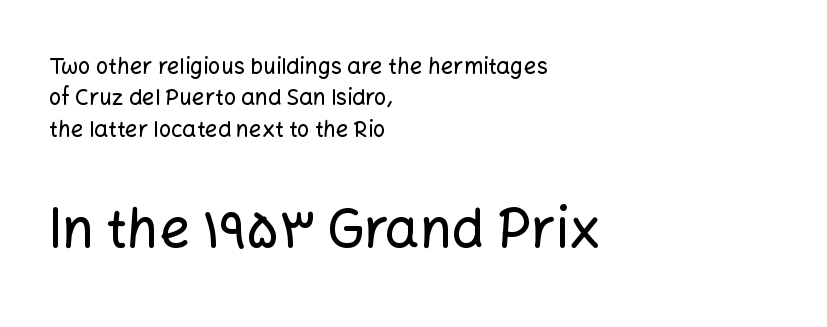
The rendering uses a moderate line-height, typical for paragraphs. These lines are composed in type without serifs. Inter-character spacing is left at the font's built-in metrics. Do the characters align in a grid? No, the font is proportional.
